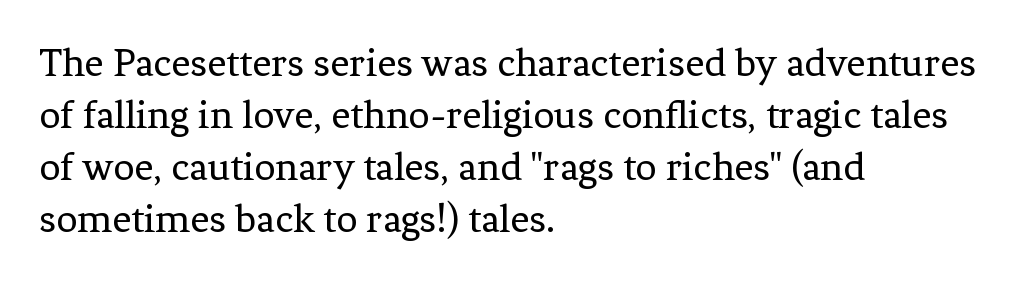
{"serif": "yes", "italic": "no", "bold": "no", "weight": "regular", "width": "normal", "stroke_contrast": "low", "x_height": "medium", "monospaced": "no", "underline": "no", "align": "left", "line_spacing_ratio": 1.24, "letter_spacing": "normal", "letter_spacing_em": 0.0, "glyph_px": 42}
